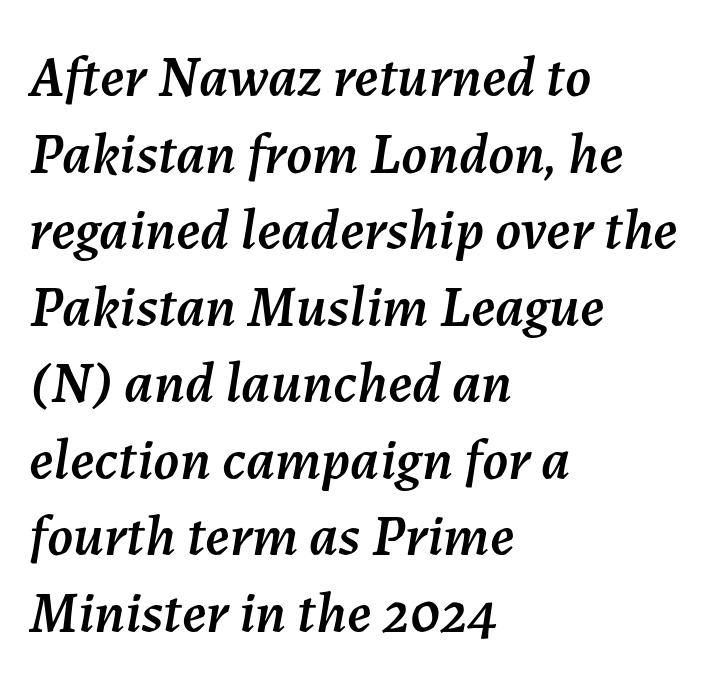
{"italic": "yes", "lean": "right", "slant_degrees": 7, "width": "normal", "stroke_contrast": "medium", "x_height": "medium", "monospaced": "no", "underline": "no", "align": "left", "line_spacing": "normal", "line_spacing_ratio": 1.32, "letter_spacing": "normal", "letter_spacing_em": 0.0, "glyph_px": 58}
